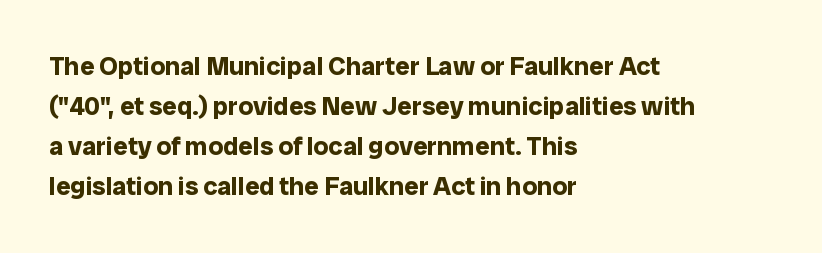
{"italic": "no", "bold": "yes", "underline": "no", "align": "left", "line_spacing": "normal", "line_spacing_ratio": 1.54, "letter_spacing": "normal", "letter_spacing_em": 0.0, "glyph_px": 26}
